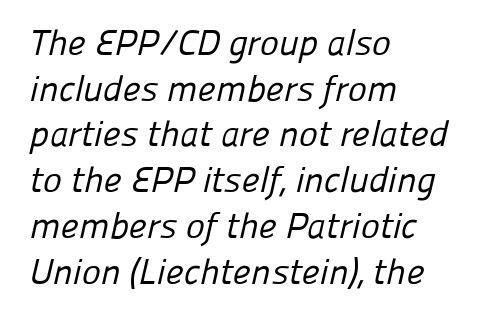
Caption: face not bold, strokes unweighted. The rendering anchors every line to the left-hand side. Words appear dense and cohesive because spacing is normal. Looks like regular typesetting: each glyph gets only the width it needs. The type family on display is of the sans-serif kind.
